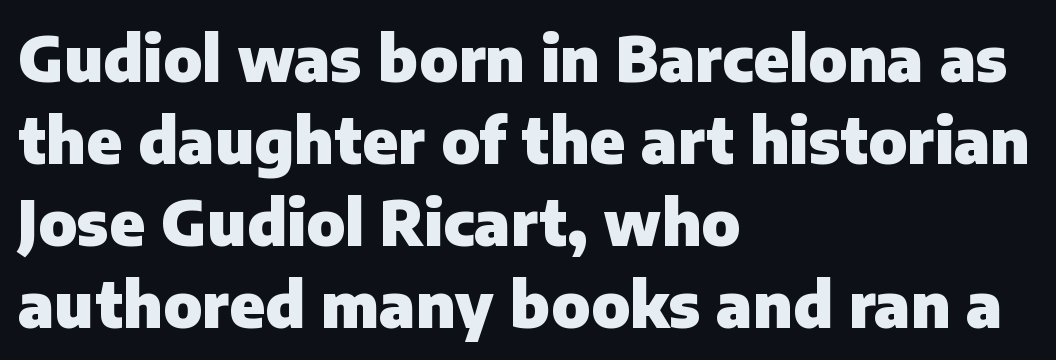
{"serif": "no", "italic": "no", "bold": "yes", "weight": "heavy", "width": "normal", "stroke_contrast": "low", "x_height": "medium", "monospaced": "no", "underline": "no", "align": "left", "line_spacing": "normal", "line_spacing_ratio": 1.32, "letter_spacing": "normal", "letter_spacing_em": 0.0, "glyph_px": 62}
